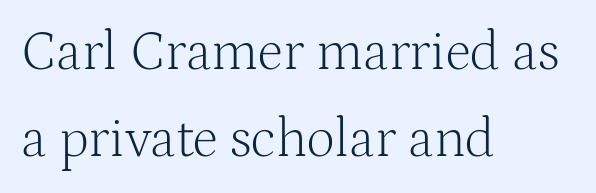
The image shows 55 px light serif type, upright; set left-aligned, normal line spacing (1.59x), normal letter spacing, not underlined; medium stroke contrast and a medium x-height.
